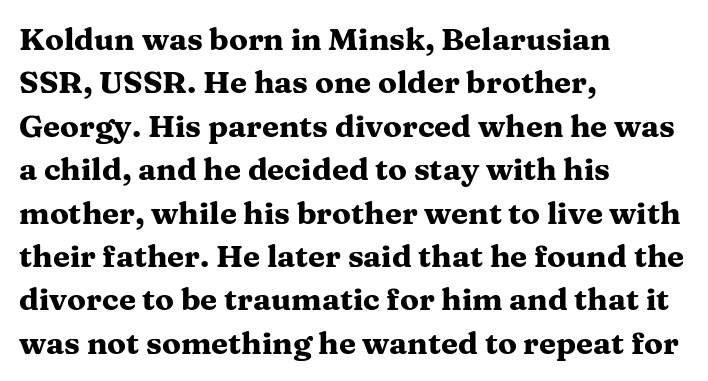
Q: Is the text bold? A: Yes.
Q: Is the text italic (slanted)? A: No, it is upright.
Q: Is the typeface a serif or a sans-serif typeface? A: Serif.
Q: Is the text underlined? A: No.
Q: How is the paragraph aligned? A: Left-aligned.
Q: Is the spacing between letters normal or unusually wide? A: Normal.
Q: Is the spacing between lines tight, normal or loose? A: Normal.
Q: Width (condensed, normal, or wide)? A: Wide.
Q: Stroke contrast? A: Medium.
Q: x-height? A: Medium.
Q: Monospaced? A: No.
